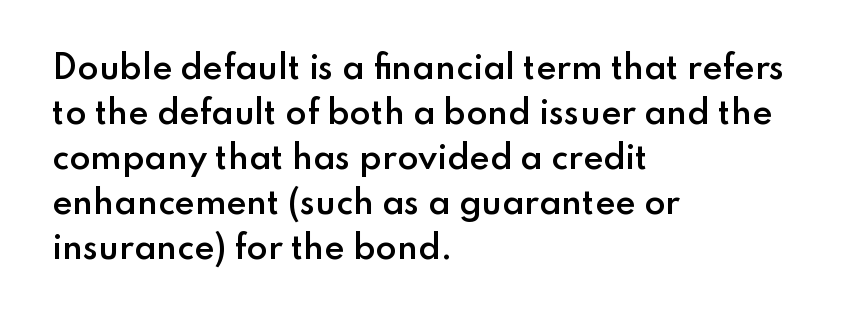
Q: Is the text bold? A: Semi-bold.
Q: Is the text italic (slanted)? A: No, it is upright.
Q: Is the typeface a serif or a sans-serif typeface? A: Sans-serif.
Q: Is the text underlined? A: No.
Q: How is the paragraph aligned? A: Left-aligned.
Q: Is the spacing between letters normal or unusually wide? A: Normal.
Q: Is the spacing between lines tight, normal or loose? A: Normal.
Q: Width (condensed, normal, or wide)? A: Normal.
Q: Stroke contrast? A: Low.
Q: x-height? A: Small.
Q: Monospaced? A: No.
